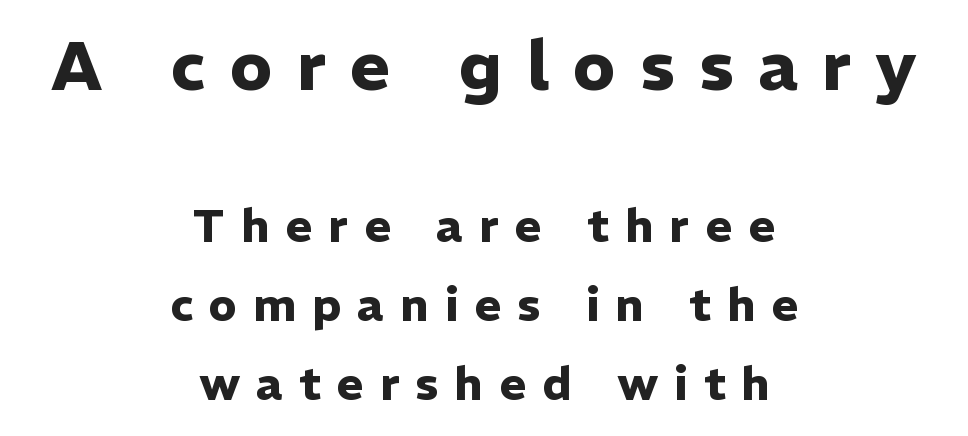
Spacing verdict: proportional, widths tailored to each character. Caption: multi-line text, centered on the measure. I'd describe the lettering as bold — thick and assertive. Quick note: underline off.
